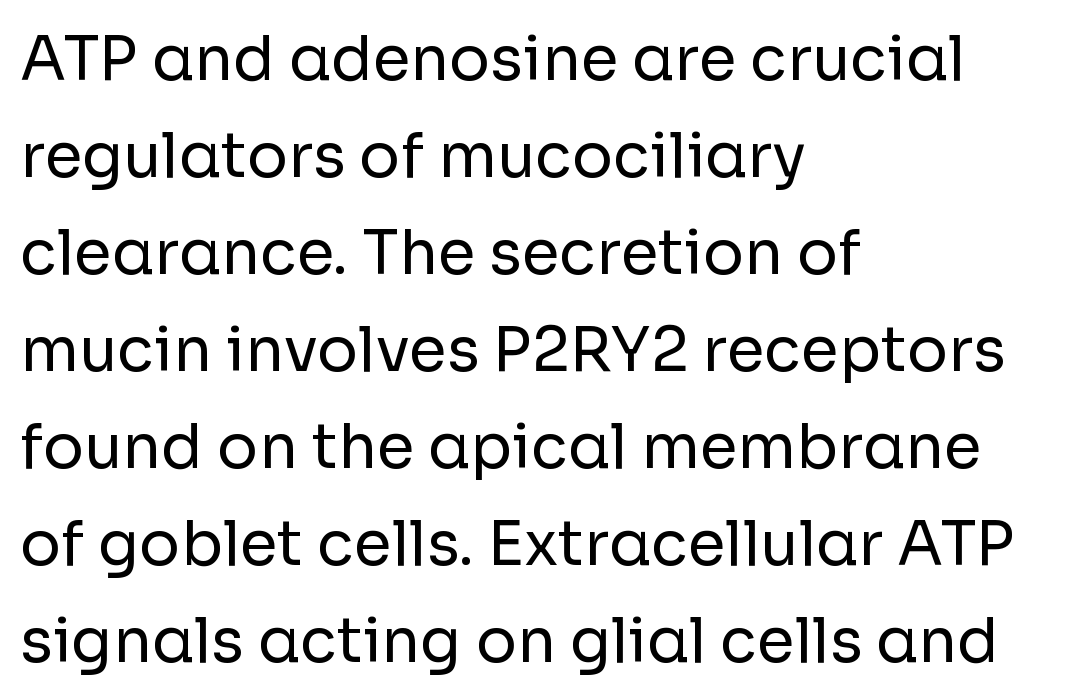
Q: Is the text bold? A: No.
Q: Is the text italic (slanted)? A: No, it is upright.
Q: Is the typeface a serif or a sans-serif typeface? A: Sans-serif.
Q: Is the text underlined? A: No.
Q: How is the paragraph aligned? A: Left-aligned.
Q: Is the spacing between letters normal or unusually wide? A: Normal.
Q: Is the spacing between lines tight, normal or loose? A: Normal.
Q: Width (condensed, normal, or wide)? A: Normal.
Q: Stroke contrast? A: Low.
Q: x-height? A: Medium.
Q: Monospaced? A: No.
